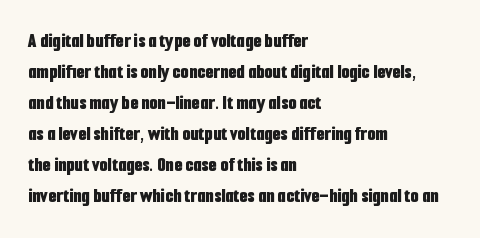
{"italic": "no", "bold": "yes", "underline": "no", "align": "left", "line_spacing": "normal", "line_spacing_ratio": 1.48, "letter_spacing": "normal", "letter_spacing_em": 0.0, "glyph_px": 21}
